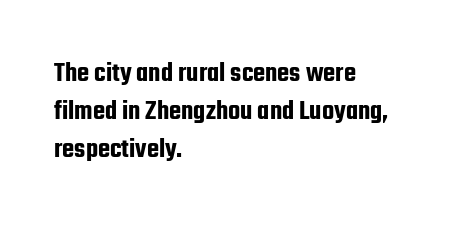
The image shows 28 px condensed sans-serif type, upright; set left-aligned, normal line spacing (1.35x), normal letter spacing, not underlined; low stroke contrast and a medium x-height.
